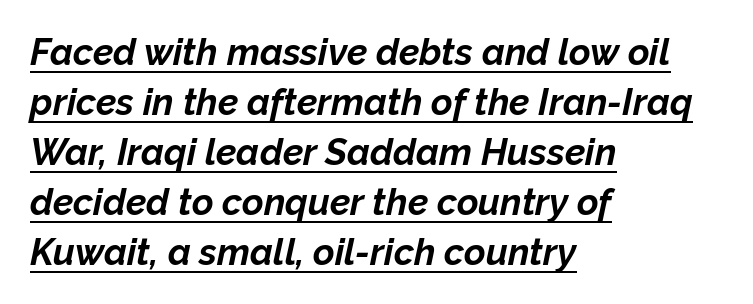
{"italic": "yes", "lean": "right", "slant_degrees": 12, "bold": "yes", "weight": "bold", "width": "normal", "stroke_contrast": "low", "x_height": "medium", "monospaced": "no", "underline": "yes", "align": "left", "line_spacing": "normal", "line_spacing_ratio": 1.35, "letter_spacing": "normal", "letter_spacing_em": 0.0, "glyph_px": 37}
